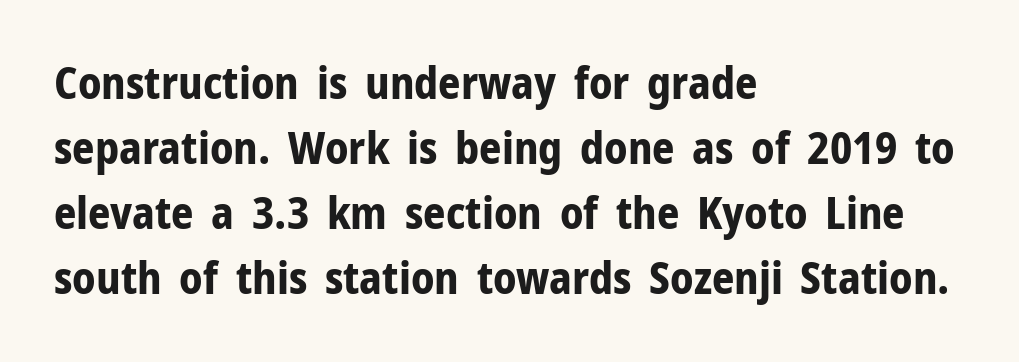
Q: Is the text bold? A: Yes.
Q: Is the text italic (slanted)? A: No, it is upright.
Q: Is the typeface a serif or a sans-serif typeface? A: Sans-serif.
Q: Is the text underlined? A: No.
Q: How is the paragraph aligned? A: Left-aligned.
Q: Is the spacing between letters normal or unusually wide? A: Normal.
Q: Is the spacing between lines tight, normal or loose? A: Normal.
Q: Width (condensed, normal, or wide)? A: Normal.
Q: Stroke contrast? A: Low.
Q: x-height? A: Medium.
Q: Monospaced? A: No.
